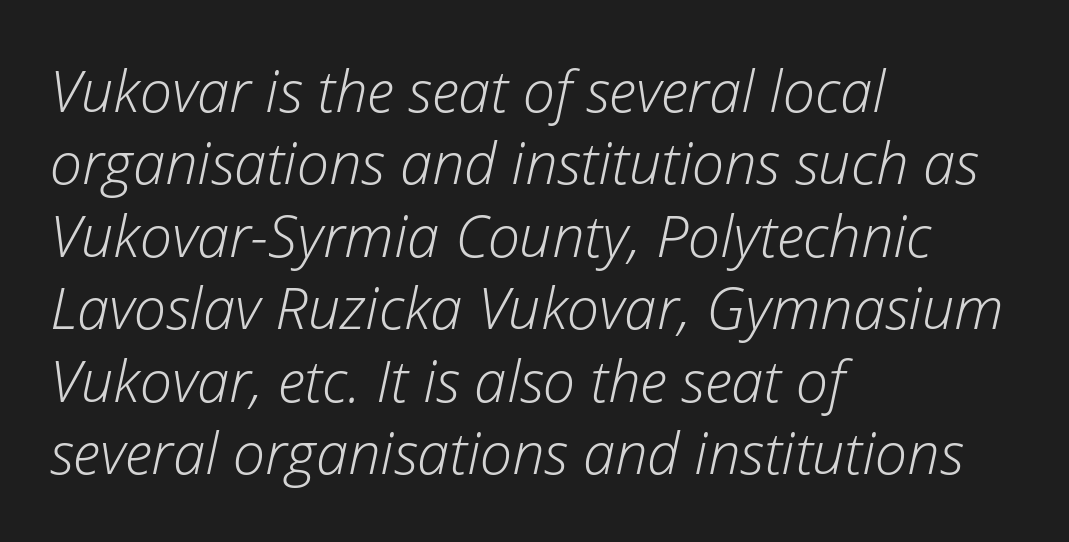
{"italic": "yes", "lean": "right", "slant_degrees": 12, "bold": "no", "weight": "light", "width": "normal", "stroke_contrast": "low", "x_height": "medium", "monospaced": "no", "underline": "no", "align": "left", "line_spacing": "normal", "line_spacing_ratio": 1.25, "letter_spacing": "normal", "letter_spacing_em": 0.0, "glyph_px": 58}
